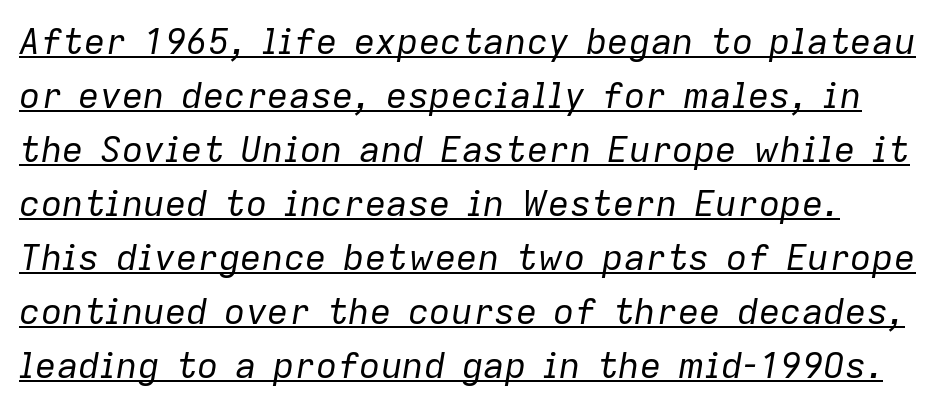
Letter spacing: default. Would a proofreader flag this as italicized? Yes. The space between consecutive lines is moderate. Varying glyph widths throughout — classic text-font behaviour.
